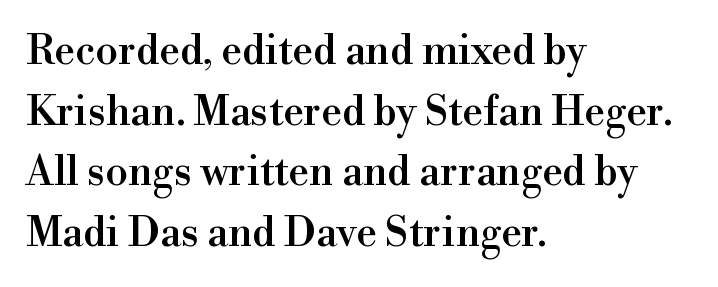
This rendering employs a face with finishing strokes, i.e., a serif. Notice how the passage keeps a crisp vertical edge on the left only. Bare-footed words on every line. Does the lettering tilt? It doesn't — this is upright. Leading: standard.
